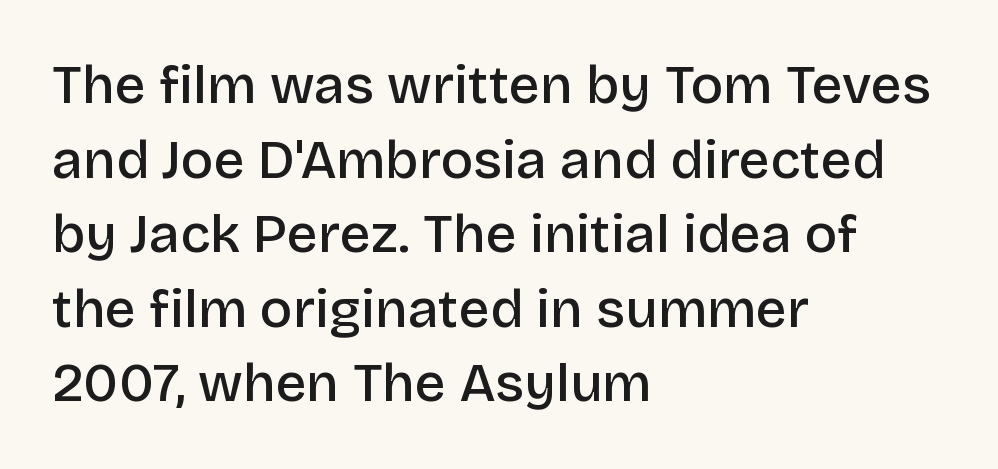
The image shows 54 px semibold sans-serif type, upright; set left-aligned, normal line spacing (1.38x), normal letter spacing, not underlined; low stroke contrast and a large x-height.
